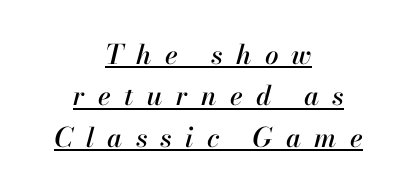
Q: Is the text italic (slanted)? A: Yes, it leans right by about 13 degrees.
Q: Is the text underlined? A: Yes.
Q: How is the paragraph aligned? A: Centered.
Q: Is the spacing between letters normal or unusually wide? A: Unusually wide.
Q: Is the spacing between lines tight, normal or loose? A: Normal.
